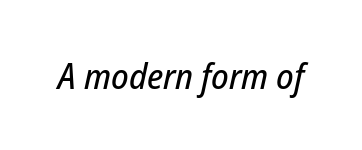
Proportional: the letters do not fall into vertical columns. Characters follow at the spacing the type designer built in. Slanted lettering throughout. The baseline area is clear.
